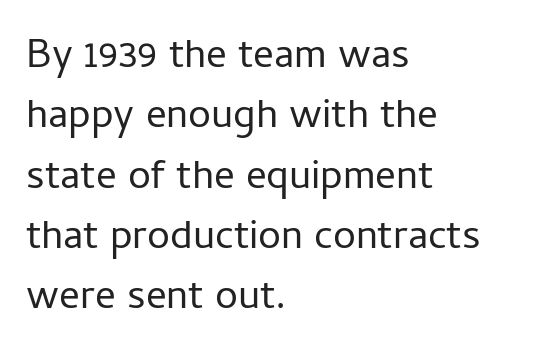
Vertical strokes here are truly vertical. Decoration check: the copy has no underline. The line-height multiplier appears to be the usual default. Each word holds together tightly as a unit, with standard inter-letter gaps.
